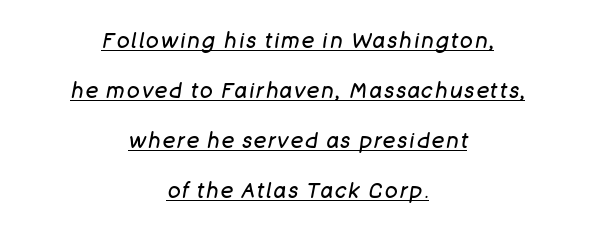
Q: Is the text bold? A: No.
Q: Is the text italic (slanted)? A: Yes, it leans right by about 11 degrees.
Q: Is the text underlined? A: Yes.
Q: How is the paragraph aligned? A: Centered.
Q: Is the spacing between lines tight, normal or loose? A: Loose.
